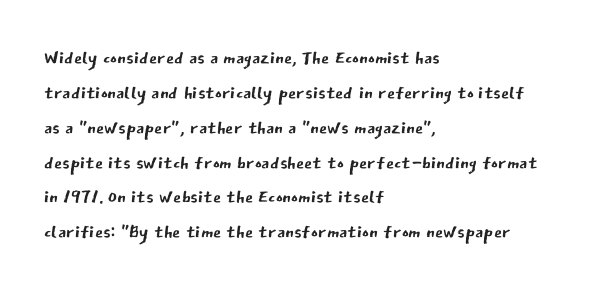
The image shows 26 px text type, upright; set left-aligned, normal line spacing (1.34x), normal letter spacing, not underlined.
